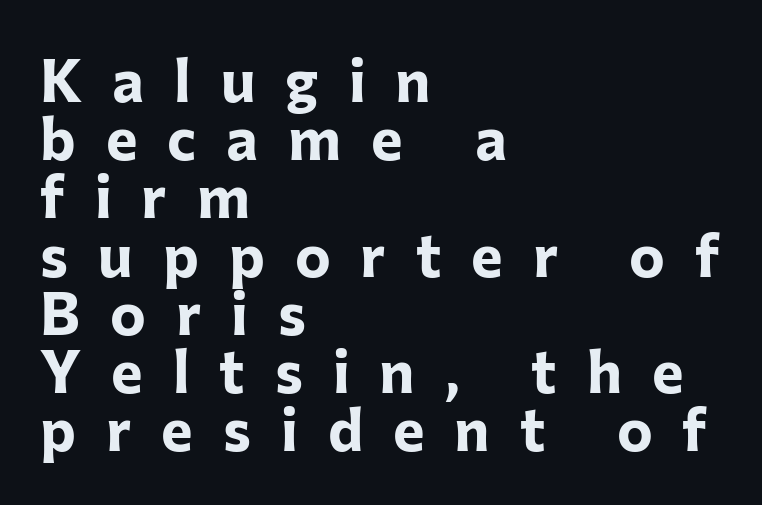
The image shows 60 px bold sans-serif type, upright; set left-aligned, tight line spacing (0.97x), unusually wide letter spacing (+0.5 em), not underlined; low stroke contrast and a medium x-height.
